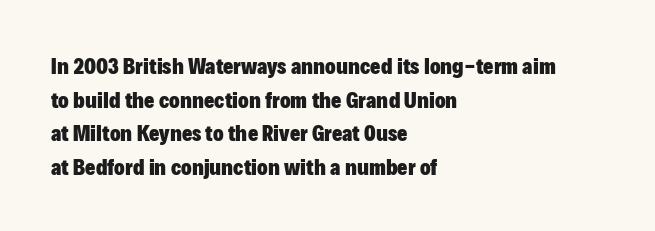
The image shows 22 px bold type, upright; set left-aligned, normal line spacing (1.53x), normal letter spacing, not underlined.
